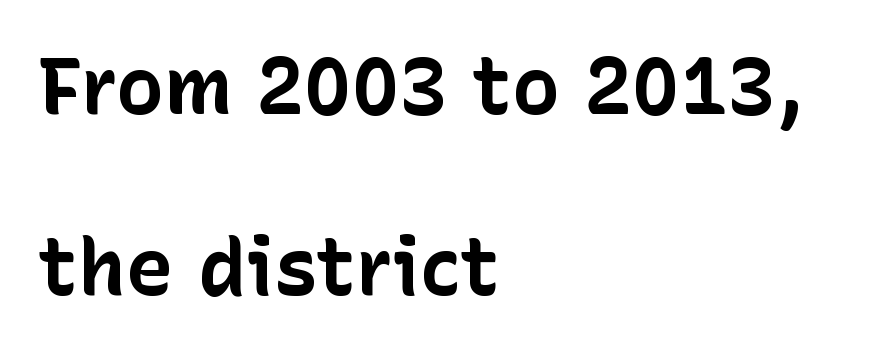
Upright lettering throughout. Does the leading feel generous? Absolutely, it's lavish. The rendering uses natural spacing where letterforms have individual widths. The designer went with a sans here, leaving each stem footless.
